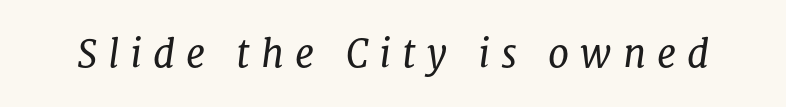
The image shows 38 px regular-weight serif type, italic (leaning right); set unusually wide letter spacing (+0.29 em), not underlined; low stroke contrast and a medium x-height.
